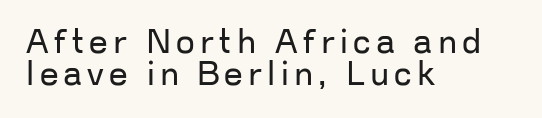
The lettering holds an erect, upright posture throughout. The font sits on the lighter half of the weight spectrum, regular included. If you drew a ruler down the left edge, every line would touch it. Whoever set this chose condensed vertical rhythm over breathing room. Look at the bottom of the vertical strokes: they stop flat, with no serifs. Decoration check: the copy has no underline.
